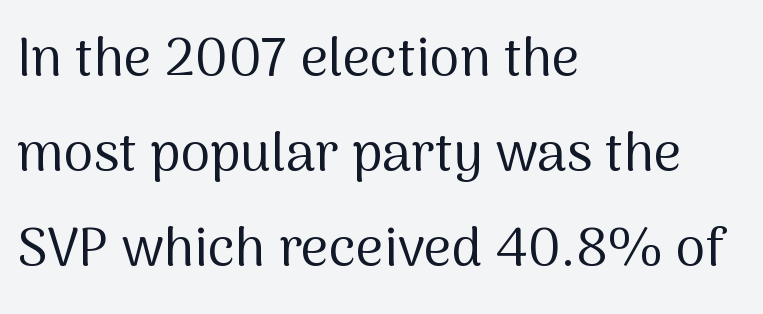
Typeset ragged right — the left edge is the straight one. Stroke thickness stays within the range of a standard reading face or lighter. You could not count columns in this text — the font is proportionally spaced. If you drew a line through each stem, it would be perfectly vertical.
